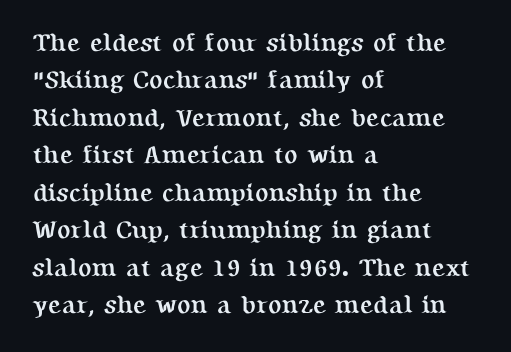
The image shows 25 px bold type, upright; set left-aligned, normal line spacing (1.5x), normal letter spacing, not underlined.
